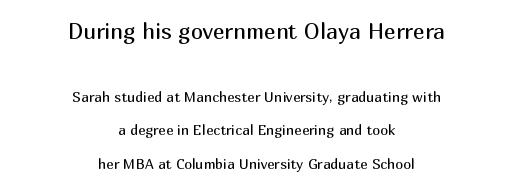
The image shows 22 px text type, upright; set centered, loose line spacing (2.41x), normal letter spacing, not underlined; the first (top) block is 1.57x larger.
